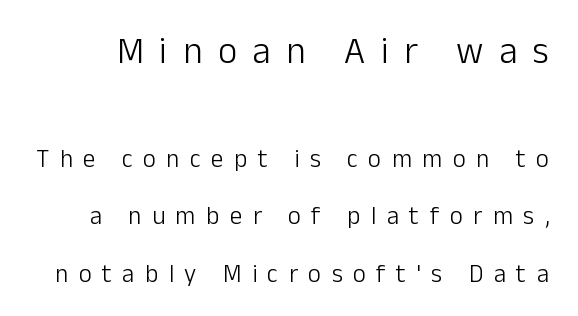
{"serif": "no", "italic": "no", "bold": "no", "weight": "light", "width": "normal", "stroke_contrast": "low", "x_height": "medium", "monospaced": "no", "underline": "no", "line_spacing": "loose", "line_spacing_ratio": 2.3, "letter_spacing": "wide", "letter_spacing_em": 0.42, "larger_block": "first", "size_ratio": 1.48, "glyph_px": 37}
